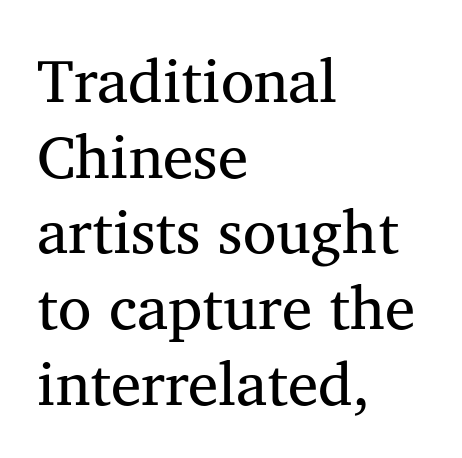
Letterform terminals end in serifs throughout the passage. Tracking value appears to be zero — textbook default spacing. Character widths vary here, with narrow letters taking less room than wide ones. Each stroke keeps to a modest, everyday thickness or less. The lettering stays uniformly vertical, giving the passage a roman look. The ragged edge is on the right, which tells us the setting is flush left.
